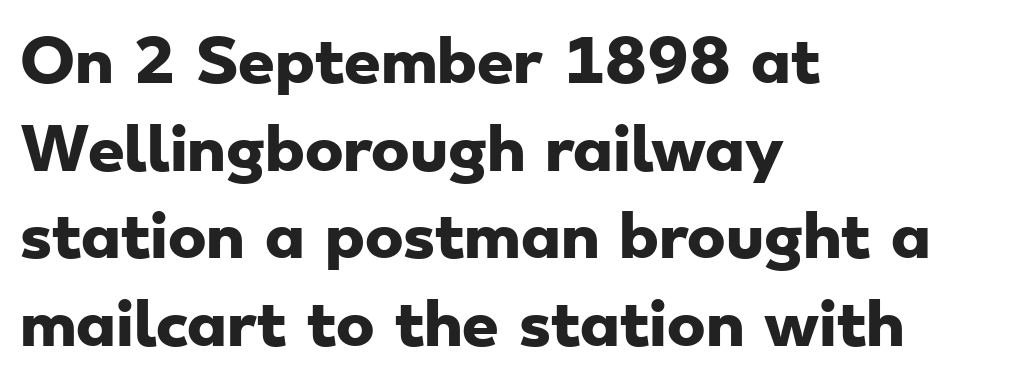
Bare-footed words on every line. A dark, heavy texture on the line: the type is bold. Reading down the block, your eye returns to a fixed left position each line. Is this a sans? Yes — the strokes have no serifs. Character widths vary here, with narrow letters taking less room than wide ones.
